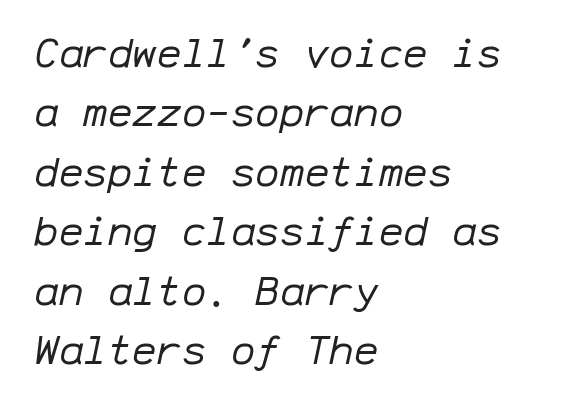
Q: Is the text bold? A: No.
Q: Is the text italic (slanted)? A: Yes, it leans right by about 12 degrees.
Q: Is the text underlined? A: No.
Q: How is the paragraph aligned? A: Left-aligned.
Q: Is the spacing between letters normal or unusually wide? A: Normal.
Q: Is the spacing between lines tight, normal or loose? A: Normal.
Q: Width (condensed, normal, or wide)? A: Normal.
Q: Stroke contrast? A: Low.
Q: x-height? A: Medium.
Q: Monospaced? A: Yes.
